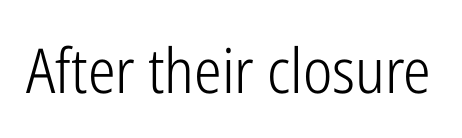
Characters remain perfectly vertical along every line. Caption: face not bold, strokes unweighted. Descender tails drop into unmarked territory. Students, note that the glyphs here touch the page at normal intervals. Each letter keeps its own natural width here, so spacing adapts to shape. Typographically, this falls in the sans-serif category.
